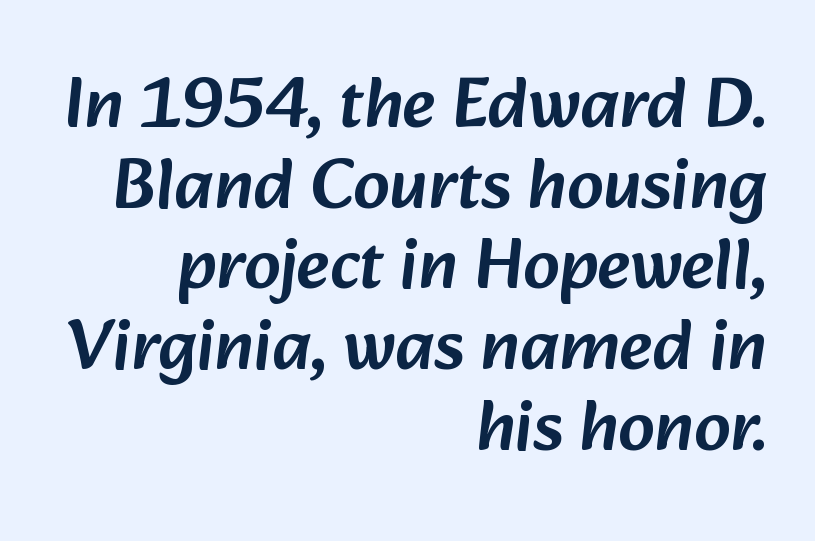
{"serif": "no", "width": "normal", "stroke_contrast": "low", "x_height": "medium", "monospaced": "no", "underline": "no", "align": "right", "line_spacing": "tight", "line_spacing_ratio": 1.12, "letter_spacing": "normal", "letter_spacing_em": 0.0, "glyph_px": 72}
